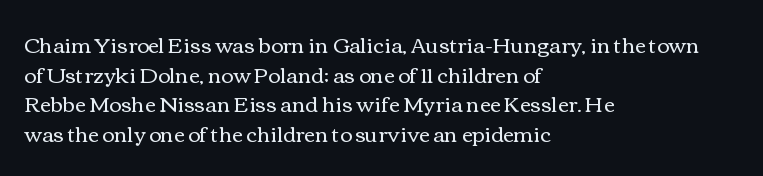
{"italic": "no", "bold": "no", "underline": "no", "align": "left", "line_spacing": "normal", "line_spacing_ratio": 1.41, "letter_spacing": "normal", "letter_spacing_em": 0.0, "glyph_px": 21}
